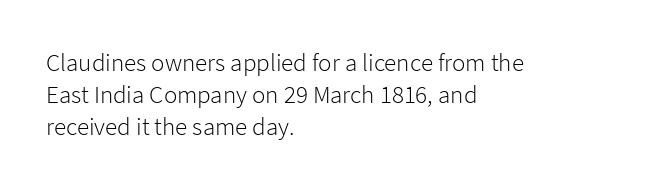
These lines keep a tight, regular rhythm from letter to letter. This sample is left-justified, so line endings fall wherever the words run out. The space between consecutive lines is moderate. Do the letters lean? They stand straight. The passage shown is not underscored anywhere. Stems and bowls with no extra thickness — not bold.
